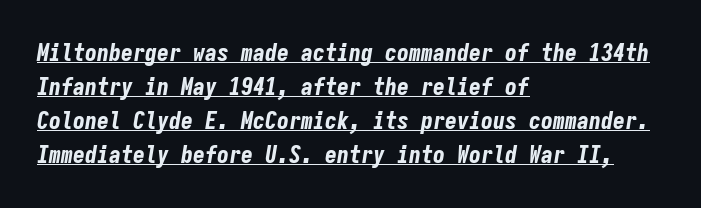
Q: Is the text bold? A: Yes.
Q: Is the text italic (slanted)? A: Yes, it leans right by about 9 degrees.
Q: Is the text underlined? A: Yes.
Q: How is the paragraph aligned? A: Left-aligned.
Q: Is the spacing between letters normal or unusually wide? A: Normal.
Q: Is the spacing between lines tight, normal or loose? A: Normal.
